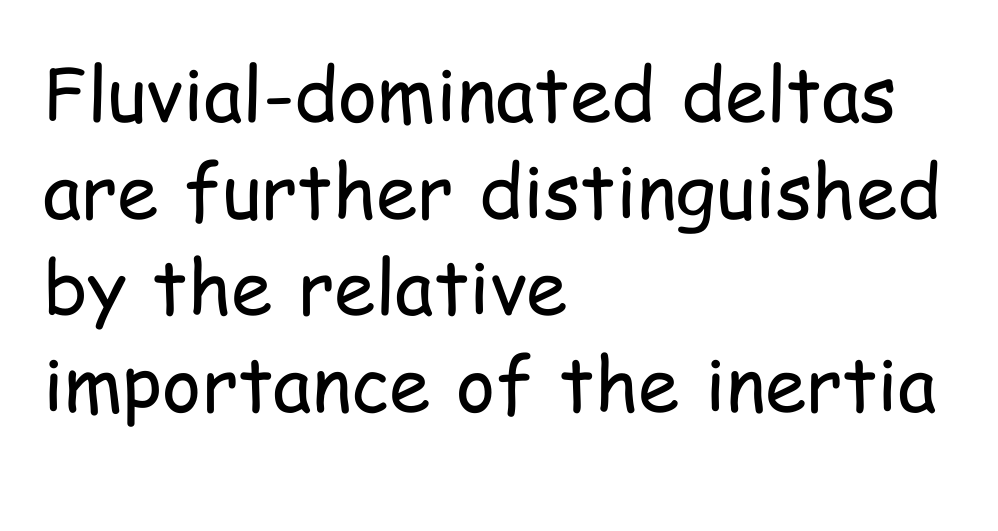
The rag falls on the right side of this text block. Reading down the column, the eye jumps a familiar distance to each next line. Clear beneath every line of the passage. Nope, not italic — everything's standing straight. Is this a fixed-width face? No — the glyphs have proportional, varying widths. Observe the ordinary spacing: letters are neighbours, not strangers.
